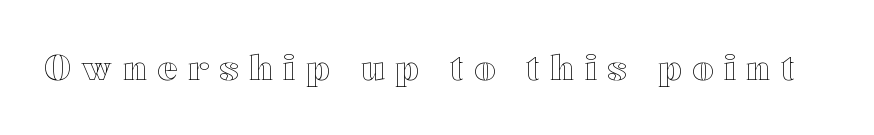
The image shows 34 px wide type, upright; set unusually wide letter spacing (+0.31 em), not underlined; a medium x-height.
